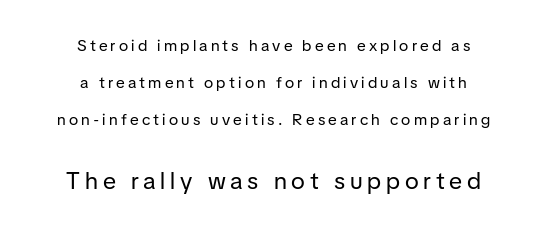
The image shows 24 px text type, upright; set centered, loose line spacing (2.3x), unusually wide letter spacing (+0.2 em), not underlined; the second (bottom) block is 1.5x larger.
